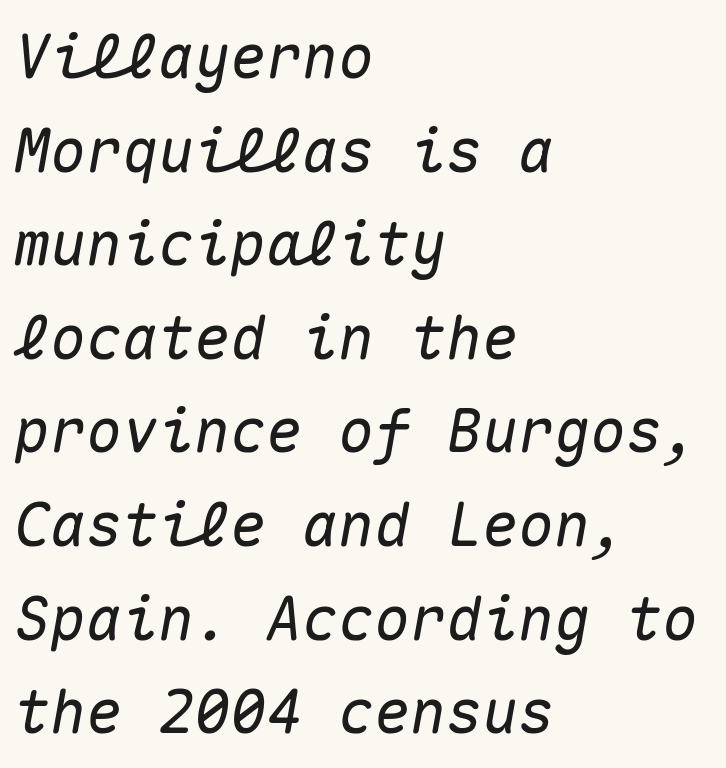
Q: Is the text italic (slanted)? A: Yes, it leans right by about 10 degrees.
Q: Is the text underlined? A: No.
Q: How is the paragraph aligned? A: Left-aligned.
Q: Is the spacing between letters normal or unusually wide? A: Normal.
Q: Is the spacing between lines tight, normal or loose? A: Normal.
Q: Width (condensed, normal, or wide)? A: Normal.
Q: Stroke contrast? A: Medium.
Q: x-height? A: Medium.
Q: Monospaced? A: Yes.
